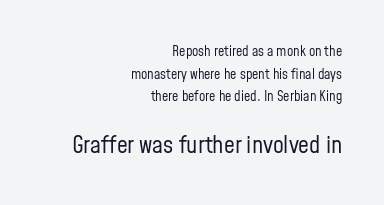
Rule under the text: the space is simply empty. You can tell it's not italic because the verticals are truly vertical. The passage shown stacks its lines at a standard gap. The second block has been scaled up relative to the first.
